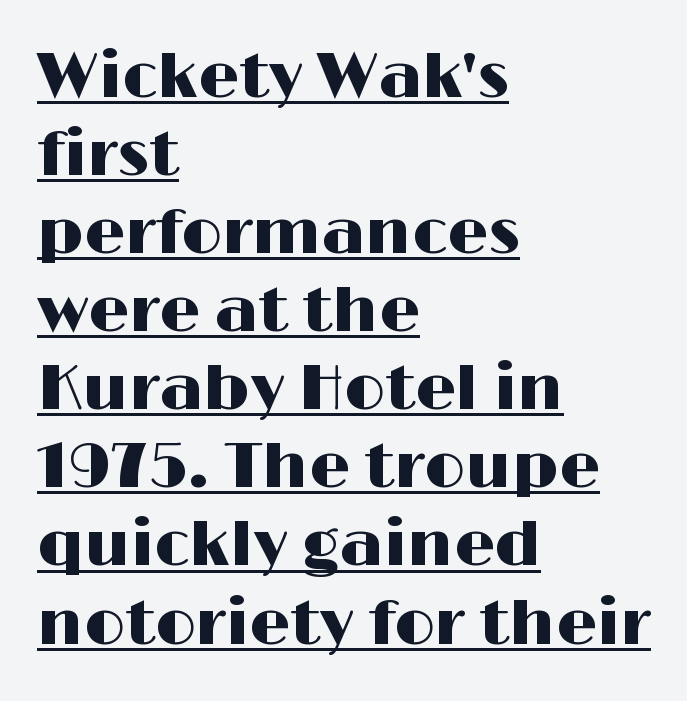
The image shows 64 px wide sans-serif type, upright; set left-aligned, line spacing 1.22x, normal letter spacing, underlined; high stroke contrast and a medium x-height.
